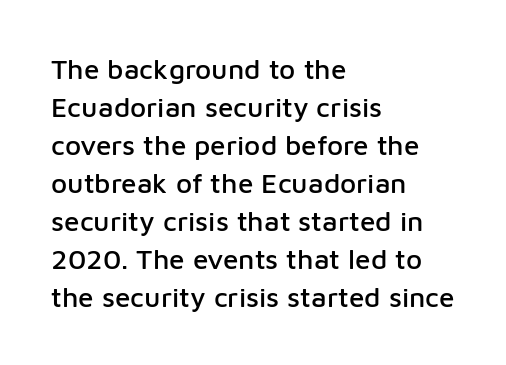
{"serif": "no", "italic": "no", "width": "normal", "stroke_contrast": "low", "x_height": "medium", "monospaced": "no", "underline": "no", "align": "left", "line_spacing": "normal", "line_spacing_ratio": 1.36, "letter_spacing": "normal", "letter_spacing_em": 0.0, "glyph_px": 28}
